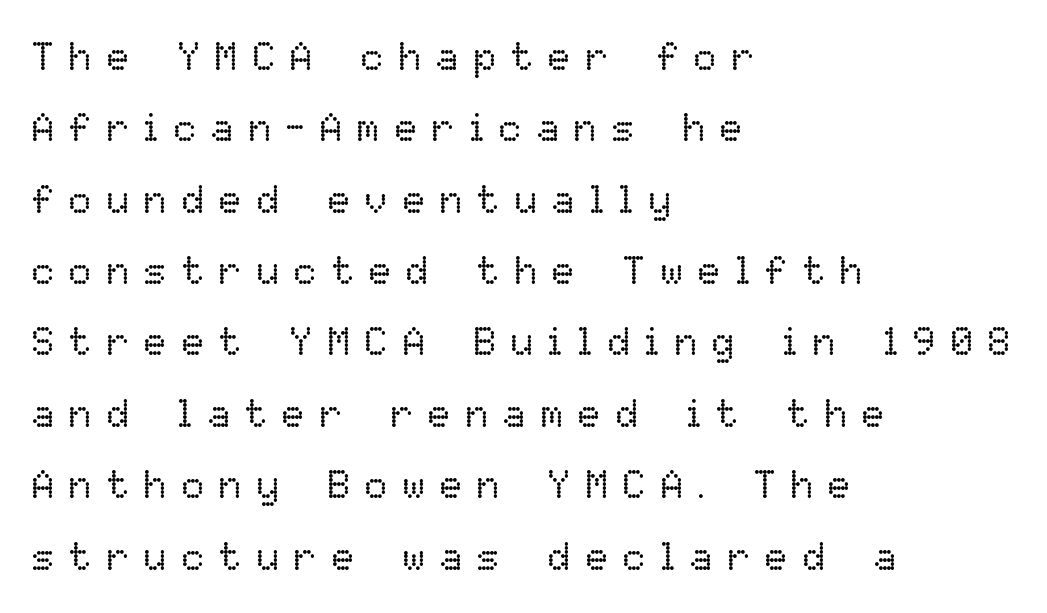
{"italic": "no", "bold": "no", "weight": "regular", "width": "normal", "stroke_contrast": "low", "x_height": "medium", "monospaced": "no", "underline": "no", "align": "left", "line_spacing_ratio": 1.83, "letter_spacing": "wide", "letter_spacing_em": 0.36, "glyph_px": 39}
